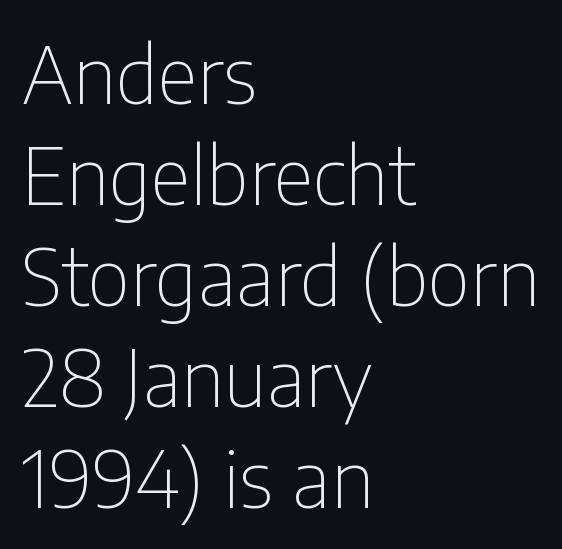
The image shows 79 px thin, condensed sans-serif type, upright; set left-aligned, normal line spacing (1.28x), normal letter spacing, not underlined; low stroke contrast and a medium x-height.
